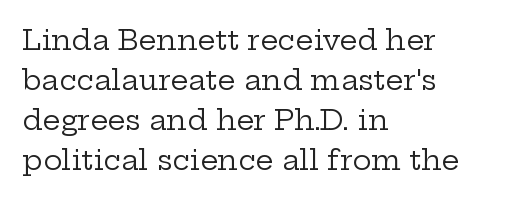
The image shows 28 px regular-weight, wide serif type, upright; set left-aligned, normal line spacing (1.43x), normal letter spacing, not underlined; low stroke contrast and a medium x-height.
